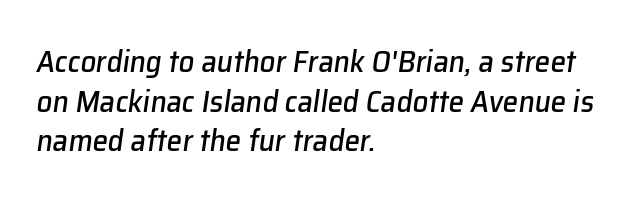
The image shows 31 px text type, italic (leaning right); set left-aligned, normal line spacing (1.28x), normal letter spacing, not underlined; low stroke contrast and a medium x-height.
